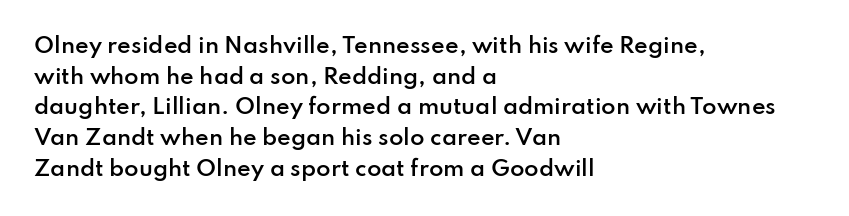
Q: Is the text bold? A: Semi-bold.
Q: Is the text italic (slanted)? A: No, it is upright.
Q: Is the text underlined? A: No.
Q: How is the paragraph aligned? A: Left-aligned.
Q: Is the spacing between letters normal or unusually wide? A: Normal.
Q: Is the spacing between lines tight, normal or loose? A: Normal.
